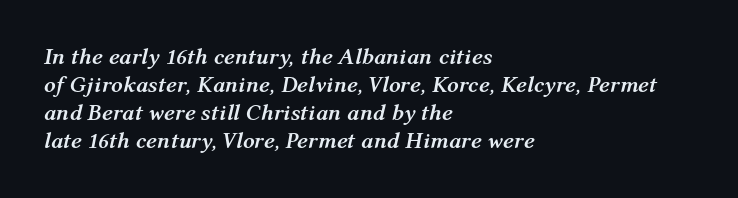
The image shows 23 px bold type, italic (leaning right); set left-aligned, line spacing 1.22x, normal letter spacing, not underlined.
